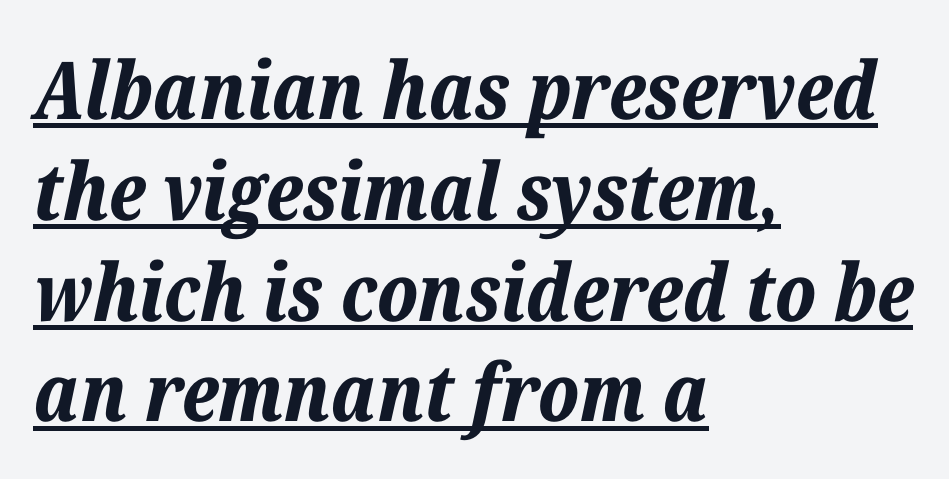
The rendering uses a bold face; every stroke is thick and dark. A typographer would call this underscored text. Successive baselines arrive at the customary interval. This sample uses plain, unmodified letter spacing. Rendered with sloped, italic letterforms.
